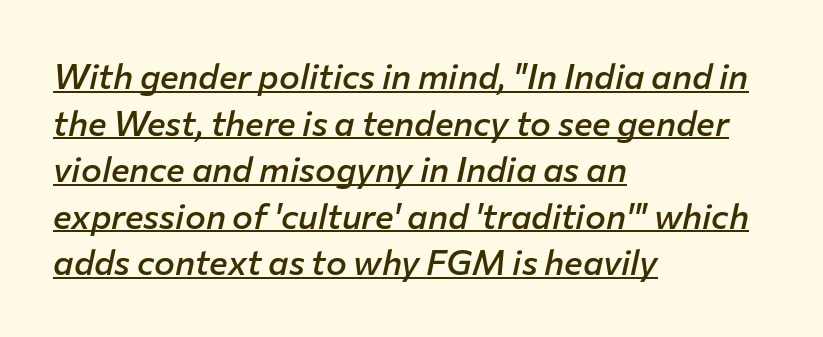
The image shows 35 px semibold type, italic (leaning right); set left-aligned, normal line spacing (1.33x), normal letter spacing, underlined; low stroke contrast and a medium x-height.
